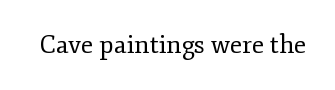
The rendering keeps characters at their native spacing. The font sits on the lighter half of the weight spectrum, regular included. Quick note: underline off. Is there any slant? The stems are plumb.
